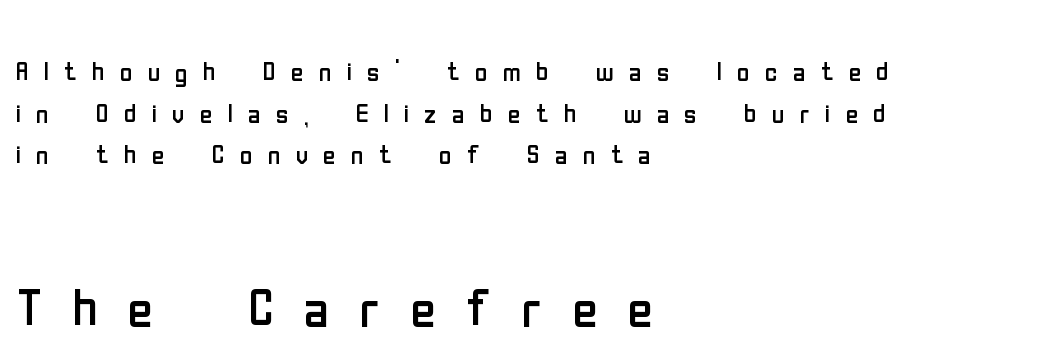
The image shows 70 px regular-weight, condensed sans-serif type, upright; set left-aligned, line spacing 1.19x, unusually wide letter spacing (+0.43 em), not underlined; the second (bottom) block is 2.0x larger; low stroke contrast and a medium x-height.
